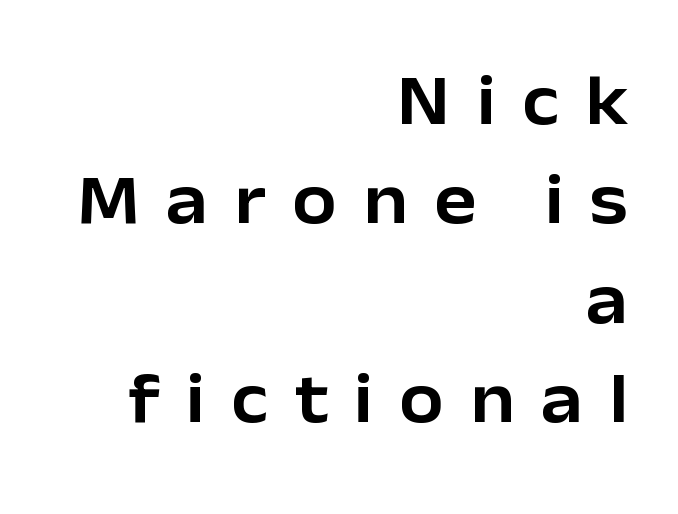
{"serif": "no", "italic": "no", "width": "normal", "stroke_contrast": "low", "x_height": "medium", "monospaced": "no", "underline": "no", "align": "right", "line_spacing": "normal", "line_spacing_ratio": 1.4, "letter_spacing": "wide", "letter_spacing_em": 0.37, "glyph_px": 71}
